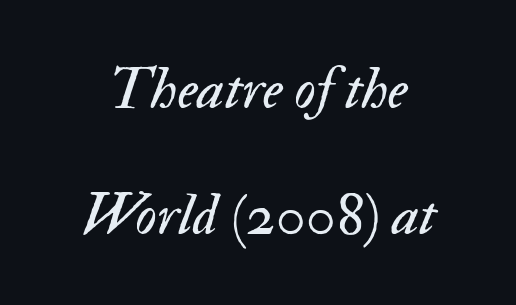
Q: Is the text bold? A: No.
Q: Is the text italic (slanted)? A: Yes, it leans right by about 17 degrees.
Q: Is the text underlined? A: No.
Q: Is the spacing between letters normal or unusually wide? A: Normal.
Q: Is the spacing between lines tight, normal or loose? A: Loose.
Q: Width (condensed, normal, or wide)? A: Normal.
Q: Stroke contrast? A: Medium.
Q: x-height? A: Small.
Q: Monospaced? A: No.
